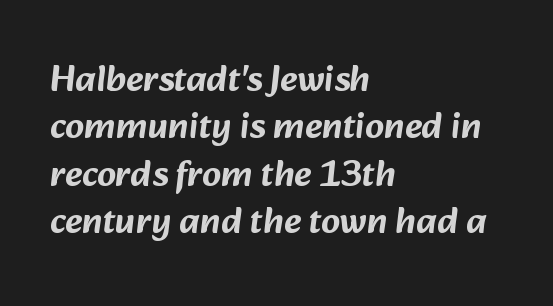
The image shows 37 px sans-serif type; set left-aligned, normal line spacing (1.28x), normal letter spacing, not underlined; low stroke contrast and a medium x-height.
